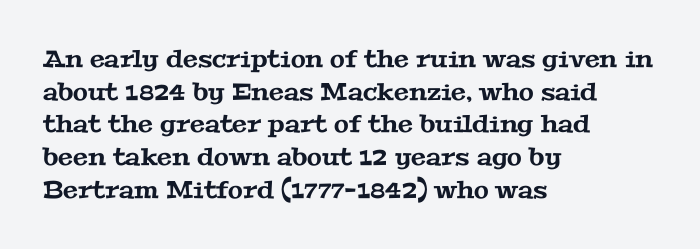
The image shows 24 px text type; set left-aligned, normal line spacing (1.36x), normal letter spacing, not underlined.
